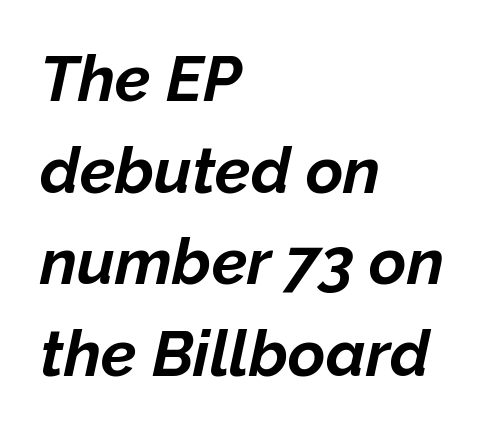
{"italic": "yes", "lean": "right", "slant_degrees": 12, "bold": "yes", "weight": "bold", "width": "normal", "stroke_contrast": "low", "x_height": "medium", "monospaced": "no", "underline": "no", "align": "left", "line_spacing": "normal", "line_spacing_ratio": 1.43, "letter_spacing": "normal", "letter_spacing_em": 0.0, "glyph_px": 64}
